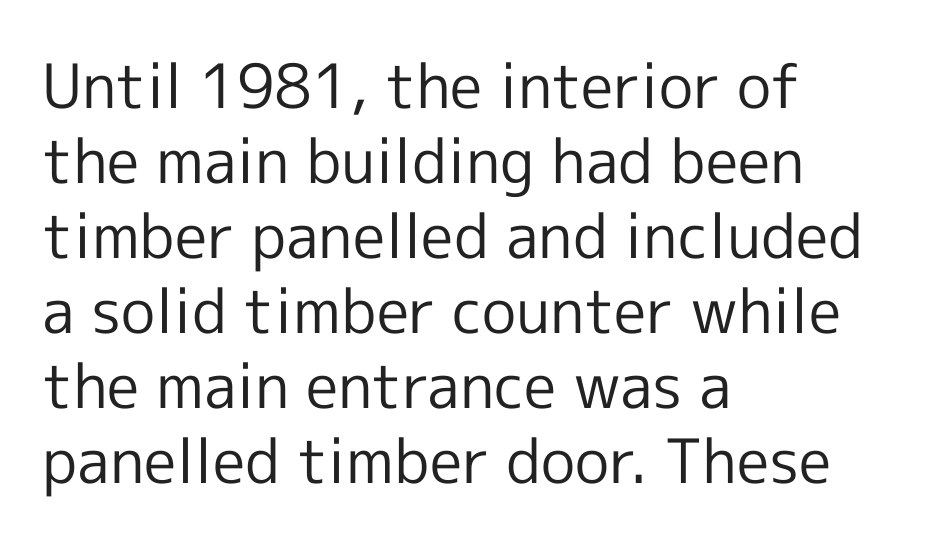
The image shows 61 px regular-weight sans-serif type, upright; set left-aligned, line spacing 1.23x, normal letter spacing, not underlined; a medium x-height.
